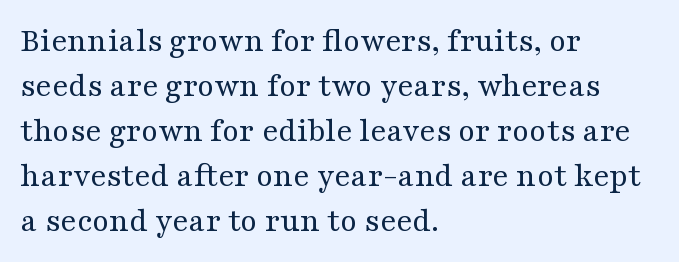
The baseline area is clear. Here the designer chose a conventional face with non-uniform glyph widths. Is the stroke heavy? The answer is a plain regular-or-lighter. Note: serifs present on the glyphs.
